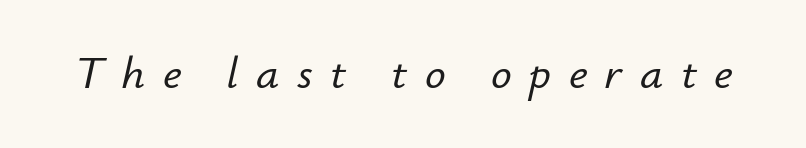
The image shows 46 px text type, italic (leaning right); set unusually wide letter spacing (+0.38 em), not underlined; low stroke contrast and a small x-height.
